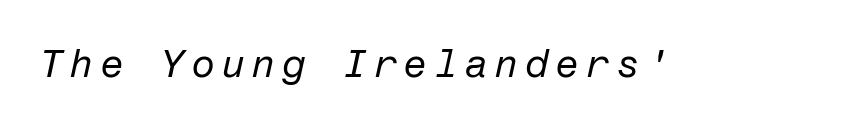
The letters are slanted; this is an italic face. This rendering features lettering with no underline. The typeface has the unassuming heft of standard copy or less.
